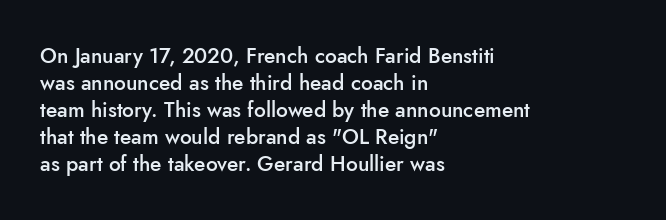
The typography opts for an upright posture over an oblique one. The typesetting leans somewhat heavy: a semibold. Look at the tracking — it's just the regular setting, nothing added. Bare-footed words on every line. Summary of vertical rhythm: regular, with standard interline spacing. The paragraph shown leans on its left margin.
